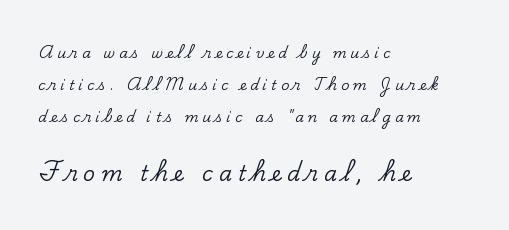
Q: Is the text italic (slanted)? A: Yes.
Q: Is the text underlined? A: No.
Q: How is the paragraph aligned? A: Left-aligned.
Q: Is the spacing between letters normal or unusually wide? A: Unusually wide.
Q: Is the spacing between lines tight, normal or loose? A: Loose.
Q: Which block of text is set in a larger size, the first (top) or the second (bottom)? A: The second (bottom) one.
